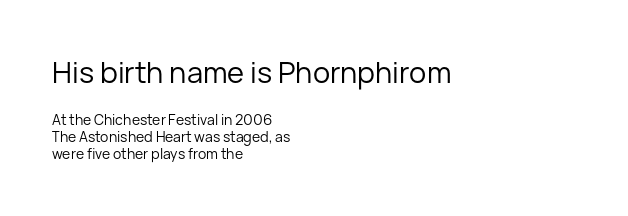
Q: Is the text bold? A: No.
Q: Is the text italic (slanted)? A: No, it is upright.
Q: Is the typeface a serif or a sans-serif typeface? A: Sans-serif.
Q: Is the text underlined? A: No.
Q: How is the paragraph aligned? A: Left-aligned.
Q: Is the spacing between letters normal or unusually wide? A: Normal.
Q: Which block of text is set in a larger size, the first (top) or the second (bottom)? A: The first (top) one.
Q: Width (condensed, normal, or wide)? A: Normal.
Q: Stroke contrast? A: Low.
Q: x-height? A: Medium.
Q: Monospaced? A: No.
